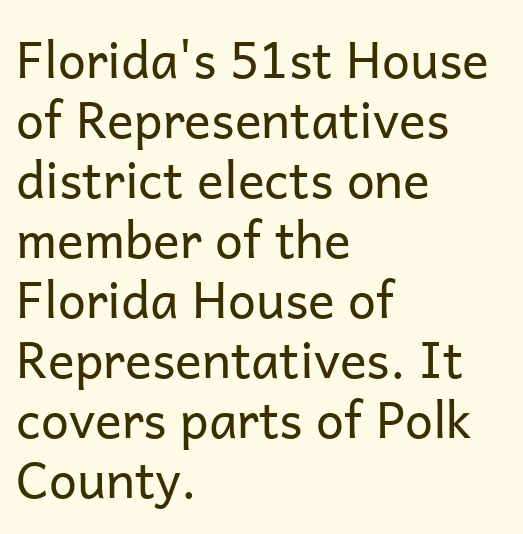
The image shows 50 px regular-weight sans-serif type, upright; set left-aligned, line spacing 1.2x, normal letter spacing, not underlined; low stroke contrast and a medium x-height.
